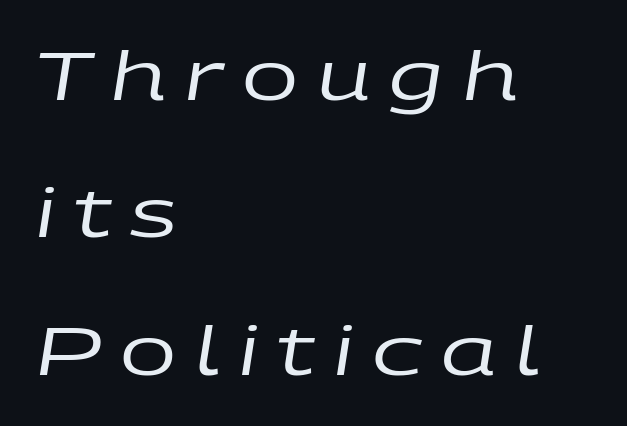
Q: Is the text bold? A: No.
Q: Is the text italic (slanted)? A: Yes, it leans right by about 9 degrees.
Q: Is the text underlined? A: No.
Q: How is the paragraph aligned? A: Left-aligned.
Q: Is the spacing between letters normal or unusually wide? A: Unusually wide.
Q: Is the spacing between lines tight, normal or loose? A: Loose.
Q: Width (condensed, normal, or wide)? A: Wide.
Q: Stroke contrast? A: Low.
Q: x-height? A: Large.
Q: Monospaced? A: No.
